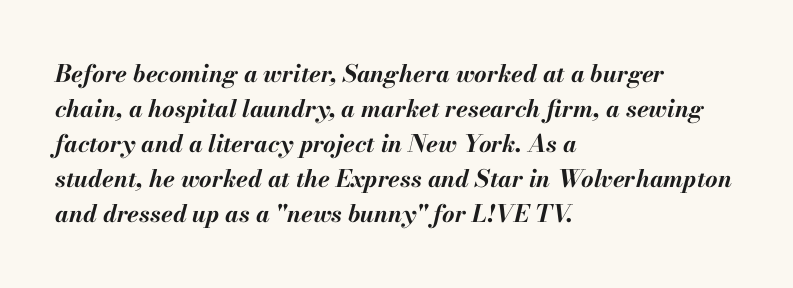
One-word summary of the alignment: left. The whole block is typeset with a tilt. What's the leading like? Ordinary, nothing unusual. How are the letters spaced? Ordinarily, with no added tracking.
